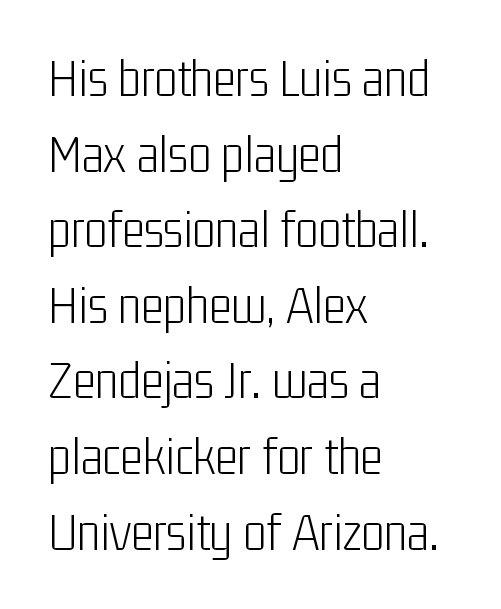
Q: Is the text bold? A: No.
Q: Is the text italic (slanted)? A: No, it is upright.
Q: Is the typeface a serif or a sans-serif typeface? A: Sans-serif.
Q: Is the text underlined? A: No.
Q: How is the paragraph aligned? A: Left-aligned.
Q: Is the spacing between letters normal or unusually wide? A: Normal.
Q: Is the spacing between lines tight, normal or loose? A: Normal.
Q: Width (condensed, normal, or wide)? A: Condensed.
Q: Stroke contrast? A: Low.
Q: x-height? A: Medium.
Q: Monospaced? A: No.
